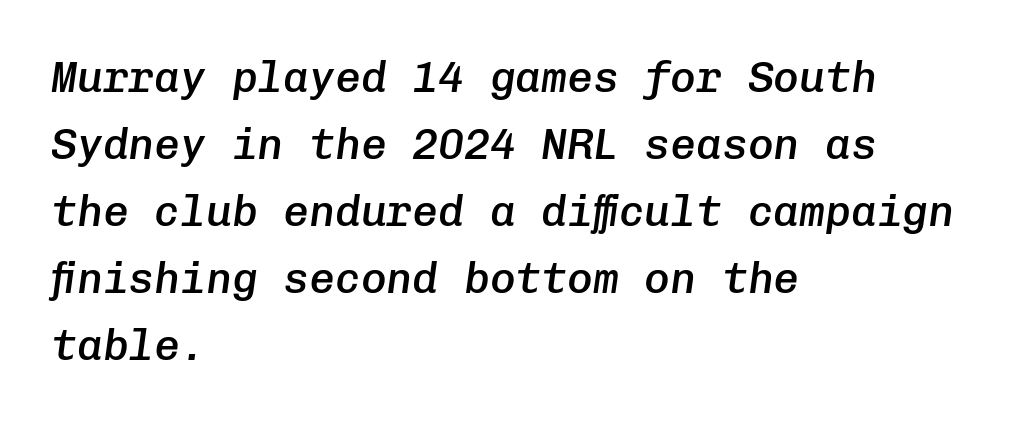
The image shows 43 px semibold type, italic (leaning right), monospaced; set left-aligned, normal line spacing (1.56x), normal letter spacing, not underlined; low stroke contrast and a medium x-height.
